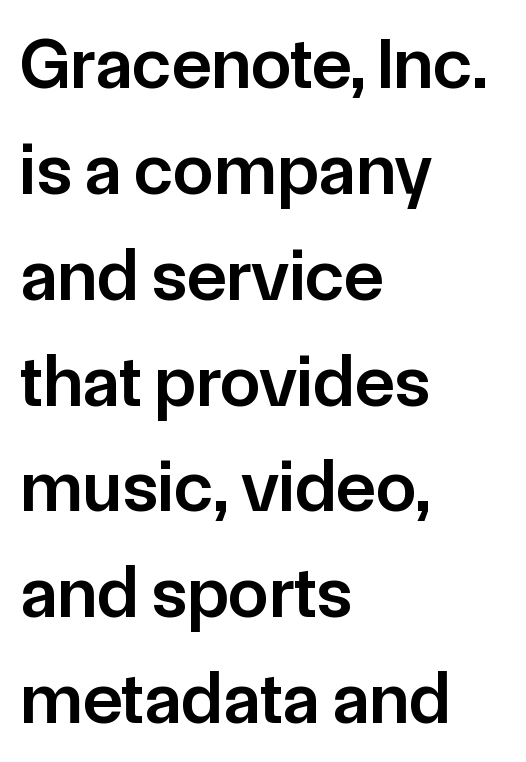
{"serif": "no", "italic": "no", "bold": "semi", "weight": "semibold", "width": "normal", "stroke_contrast": "low", "x_height": "medium", "monospaced": "no", "underline": "no", "align": "left", "line_spacing": "normal", "line_spacing_ratio": 1.45, "letter_spacing": "normal", "letter_spacing_em": 0.0, "glyph_px": 73}
